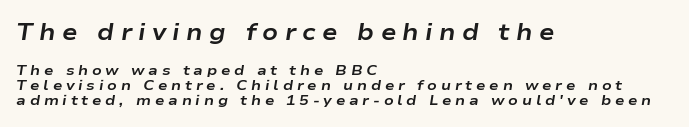
Q: Is the text bold? A: Yes.
Q: Is the text italic (slanted)? A: Yes, it leans right by about 9 degrees.
Q: Is the text underlined? A: No.
Q: How is the paragraph aligned? A: Left-aligned.
Q: Is the spacing between letters normal or unusually wide? A: Unusually wide.
Q: Is the spacing between lines tight, normal or loose? A: Tight.
Q: Which block of text is set in a larger size, the first (top) or the second (bottom)? A: The first (top) one.
